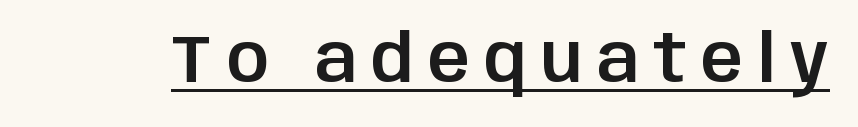
The lettering holds an erect, upright posture throughout. Notice how a bar underscores the lettering throughout. Is this a fixed-width face? No — the glyphs have proportional, varying widths. This rendering widens character spacing well past its baseline value.
